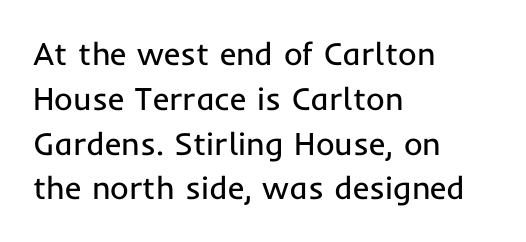
{"serif": "no", "italic": "no", "bold": "no", "weight": "regular", "width": "normal", "stroke_contrast": "low", "x_height": "medium", "monospaced": "no", "underline": "no", "align": "left", "line_spacing": "normal", "line_spacing_ratio": 1.4, "letter_spacing": "normal", "letter_spacing_em": 0.0, "glyph_px": 32}
